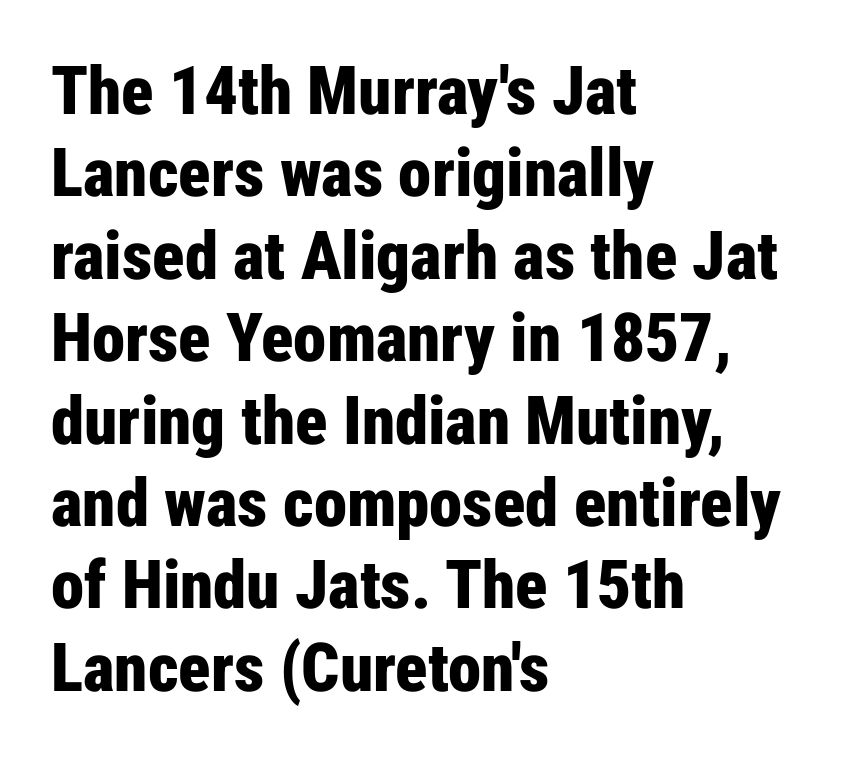
The image shows 67 px bold, condensed sans-serif type, upright; set left-aligned, line spacing 1.23x, normal letter spacing, not underlined; low stroke contrast and a medium x-height.
